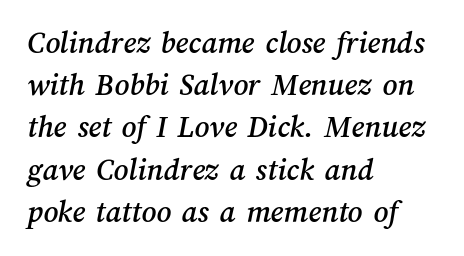
Q: Is the text underlined? A: No.
Q: How is the paragraph aligned? A: Left-aligned.
Q: Is the spacing between letters normal or unusually wide? A: Normal.
Q: Is the spacing between lines tight, normal or loose? A: Normal.
Q: Width (condensed, normal, or wide)? A: Normal.
Q: Stroke contrast? A: Medium.
Q: x-height? A: Medium.
Q: Monospaced? A: No.
